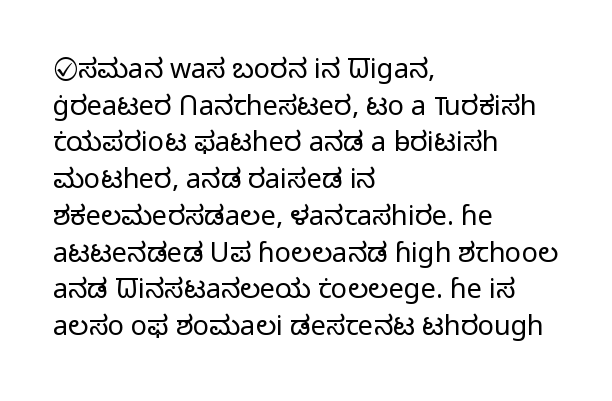
The image shows 27 px text type, upright; set left-aligned, normal line spacing (1.36x), normal letter spacing, not underlined.
